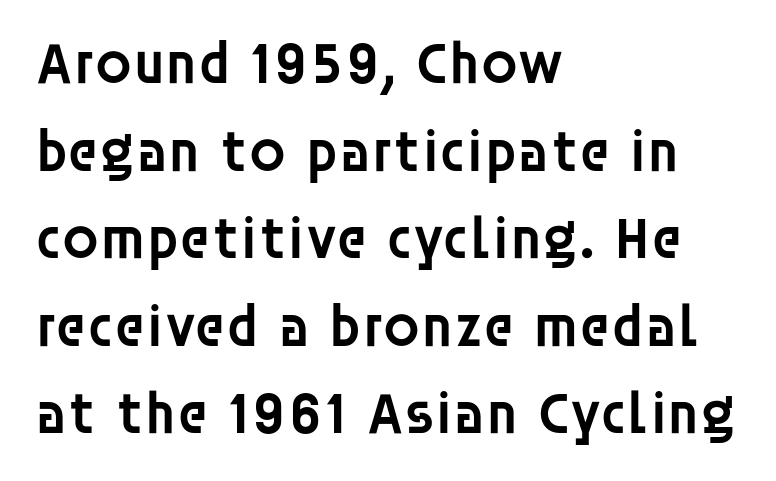
Do the characters align in a grid? No, the font is proportional. Is this a sans? Yes — the strokes have no serifs. This is the regular roman posture of the typeface. If you measured baseline to baseline, you'd find a middling distance.
